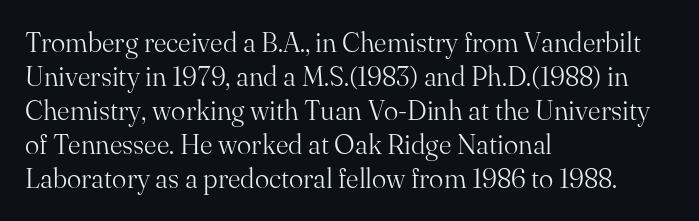
{"italic": "no", "bold": "no", "underline": "no", "align": "left", "line_spacing": "normal", "line_spacing_ratio": 1.26, "letter_spacing": "normal", "letter_spacing_em": 0.0, "glyph_px": 27}
